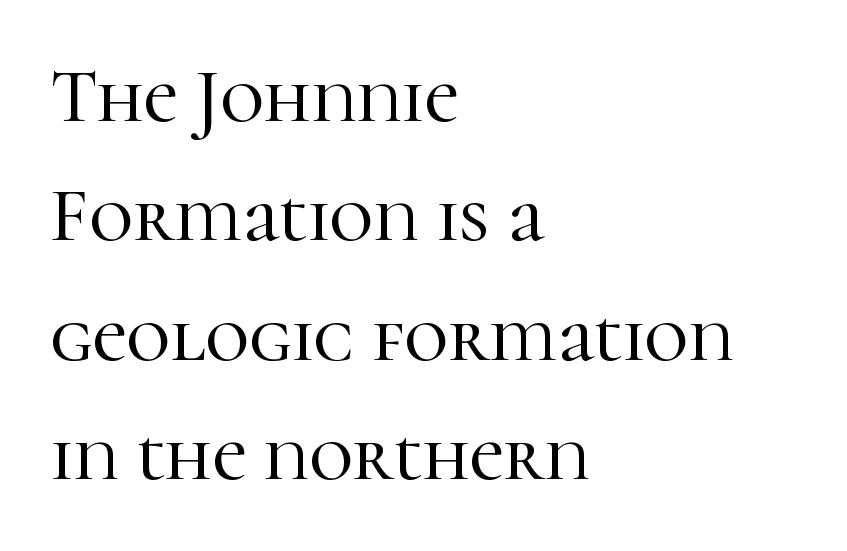
Q: Is the text italic (slanted)? A: No, it is upright.
Q: Is the typeface a serif or a sans-serif typeface? A: Serif.
Q: Is the text underlined? A: No.
Q: How is the paragraph aligned? A: Left-aligned.
Q: Is the spacing between letters normal or unusually wide? A: Normal.
Q: Is the spacing between lines tight, normal or loose? A: Normal.
Q: Width (condensed, normal, or wide)? A: Normal.
Q: Stroke contrast? A: High.
Q: x-height? A: Medium.
Q: Monospaced? A: No.
